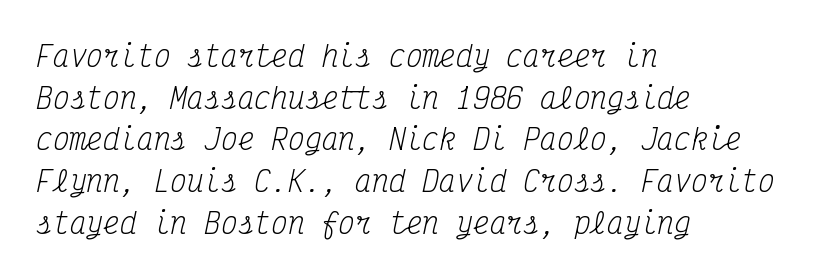
Q: Is the text bold? A: No.
Q: Is the text italic (slanted)? A: Yes, it leans right by about 12 degrees.
Q: Is the typeface a serif or a sans-serif typeface? A: Serif.
Q: Is the text underlined? A: No.
Q: How is the paragraph aligned? A: Left-aligned.
Q: Is the spacing between letters normal or unusually wide? A: Normal.
Q: Is the spacing between lines tight, normal or loose? A: Normal.
Q: Width (condensed, normal, or wide)? A: Condensed.
Q: Stroke contrast? A: Medium.
Q: x-height? A: Medium.
Q: Monospaced? A: Yes.
